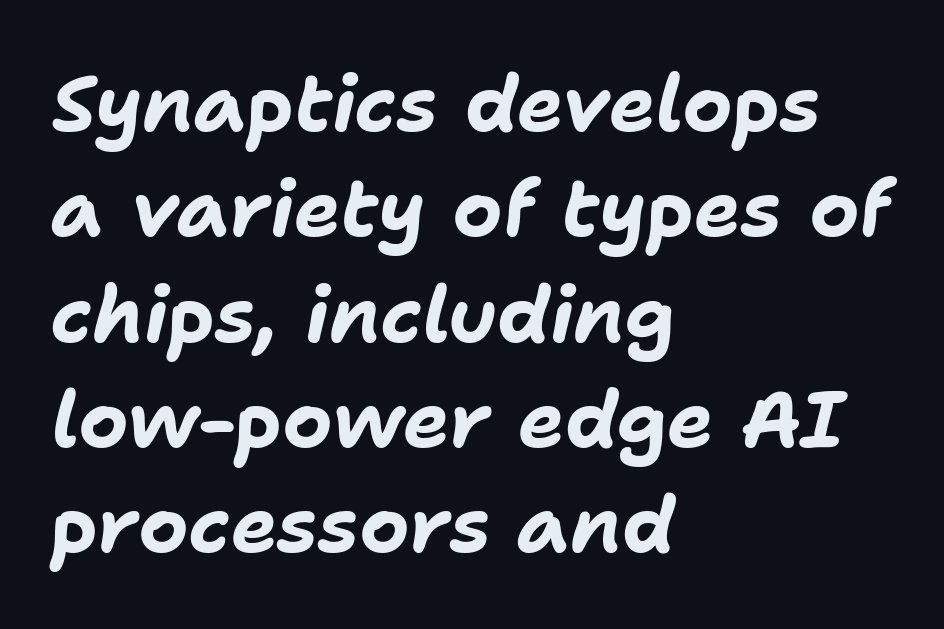
I'd describe the lettering as bold — thick and assertive. You could call the tracking neutral — neither tight nor loose. Where is the straight margin? On the left. Letters rest on an invisible, unmarked baseline.
